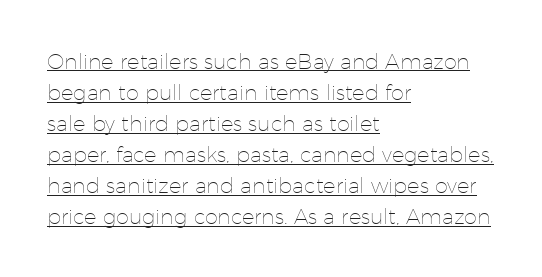
{"italic": "no", "bold": "no", "underline": "yes", "align": "left", "line_spacing": "normal", "line_spacing_ratio": 1.48, "letter_spacing": "normal", "letter_spacing_em": 0.0, "glyph_px": 21}
